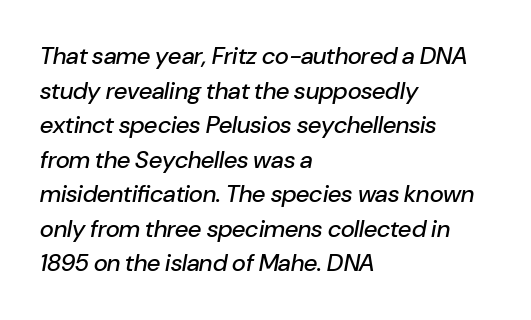
The typesetter chose a ragged-right arrangement here. Underlining? Definitely not there. There's an unmistakable incline to the writing here. Does extra space separate the letters? No, they use regular spacing. Evenly set lines give the paragraph a standard silhouette.
